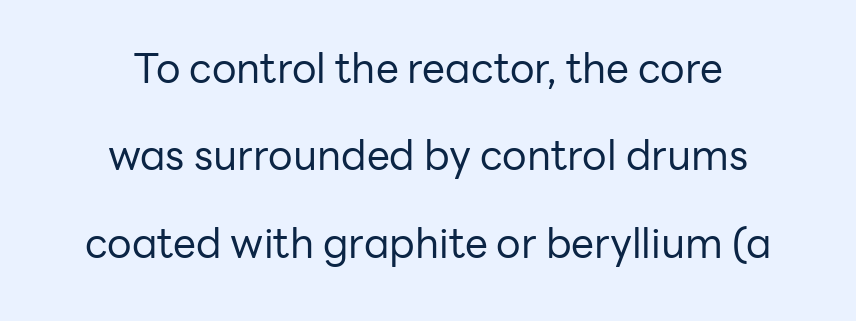
The image shows 41 px regular-weight sans-serif type, upright; set loose line spacing (2.13x), normal letter spacing, not underlined; low stroke contrast and a medium x-height.
